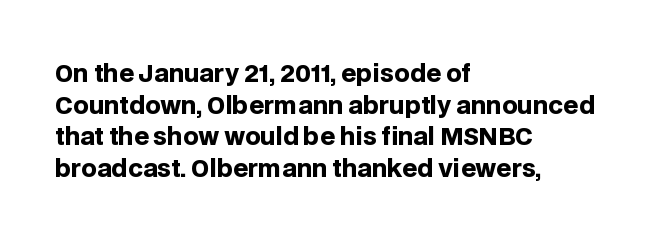
{"italic": "no", "bold": "yes", "underline": "no", "align": "left", "line_spacing": "normal", "line_spacing_ratio": 1.32, "letter_spacing": "normal", "letter_spacing_em": 0.0, "glyph_px": 24}
